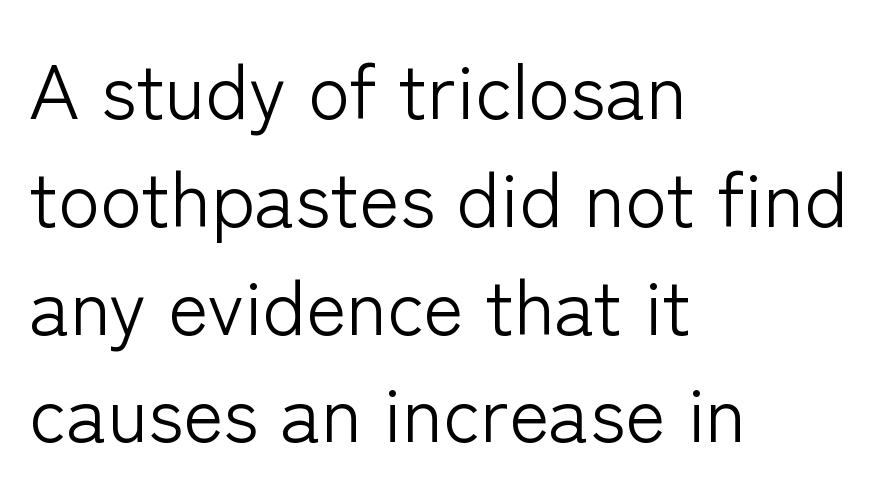
Q: Is the text bold? A: No.
Q: Is the text italic (slanted)? A: No, it is upright.
Q: Is the typeface a serif or a sans-serif typeface? A: Sans-serif.
Q: Is the text underlined? A: No.
Q: How is the paragraph aligned? A: Left-aligned.
Q: Is the spacing between letters normal or unusually wide? A: Normal.
Q: Is the spacing between lines tight, normal or loose? A: Normal.
Q: Width (condensed, normal, or wide)? A: Normal.
Q: Stroke contrast? A: Low.
Q: x-height? A: Medium.
Q: Monospaced? A: No.
